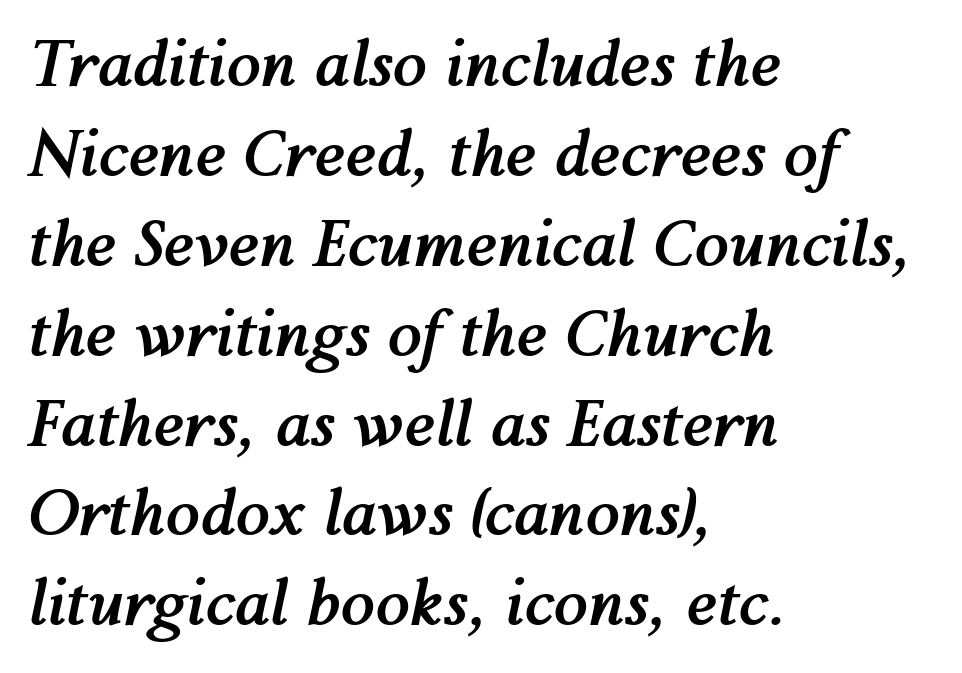
The image shows 62 px semibold type, italic (leaning right); set left-aligned, normal line spacing (1.45x), normal letter spacing, not underlined; medium stroke contrast and a medium x-height.
